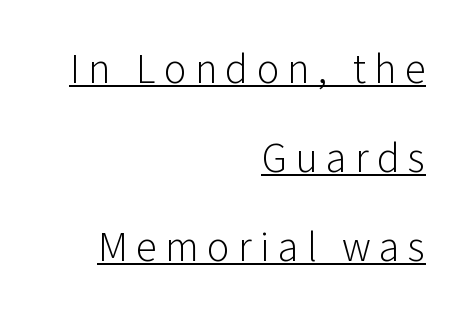
The image shows 42 px light sans-serif type, upright; set right-aligned, loose line spacing (2.12x), unusually wide letter spacing (+0.2 em), underlined; low stroke contrast and a medium x-height.
